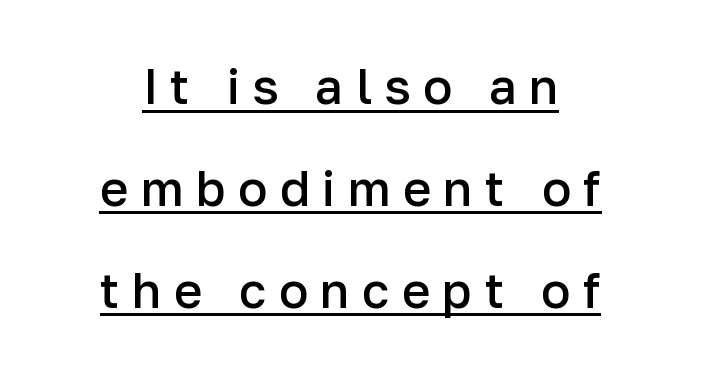
The image shows 49 px semibold sans-serif type, upright; set centered, loose line spacing (2.08x), unusually wide letter spacing (+0.25 em), underlined; low stroke contrast and a medium x-height.
